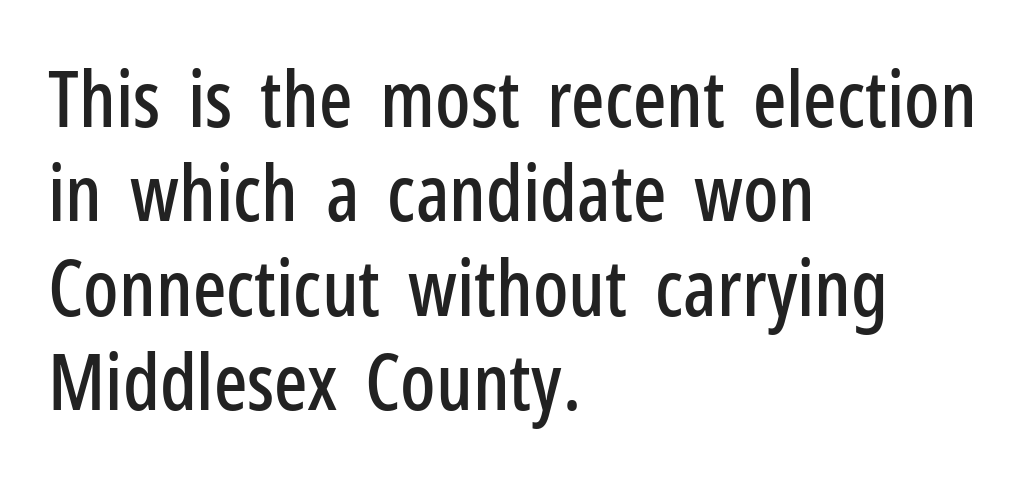
The image shows 78 px condensed sans-serif type, upright; set left-aligned, line spacing 1.21x, normal letter spacing, not underlined; low stroke contrast and a medium x-height.
